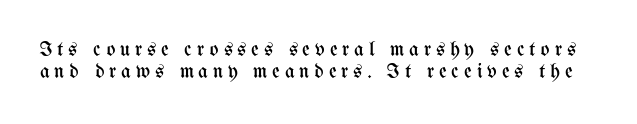
The image shows 21 px text type, upright; set tight line spacing (1.06x), unusually wide letter spacing (+0.23 em), not underlined.
